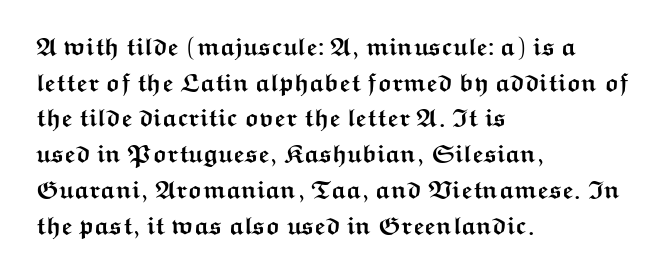
This rendering leaves character spacing at its baseline value. Any mark beneath the type? The region is blank. This is roman type, the default non-slanted kind. Pretty heavy lettering here — definitely bold. Notice how descenders clear the ascenders below comfortably — that's standard leading. All the whitespace from short lines collects on the right.
